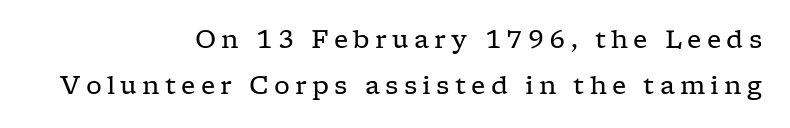
Q: Is the text bold? A: No.
Q: Is the text italic (slanted)? A: No, it is upright.
Q: Is the text underlined? A: No.
Q: How is the paragraph aligned? A: Right-aligned.
Q: Is the spacing between letters normal or unusually wide? A: Unusually wide.
